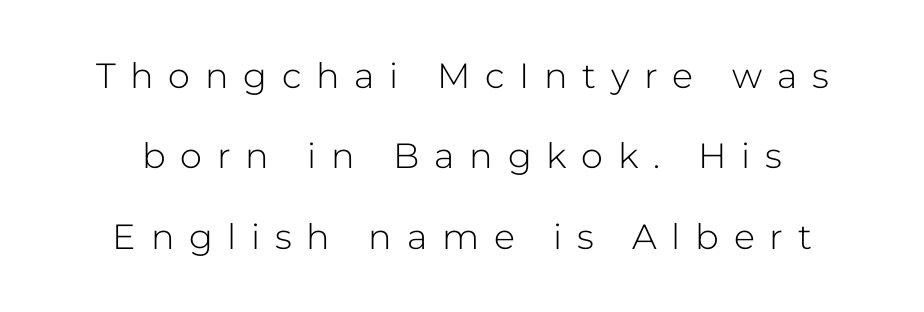
{"serif": "no", "italic": "no", "bold": "no", "weight": "light", "width": "normal", "stroke_contrast": "low", "x_height": "medium", "monospaced": "no", "underline": "no", "line_spacing": "loose", "line_spacing_ratio": 2.3, "letter_spacing": "wide", "letter_spacing_em": 0.42, "glyph_px": 35}
